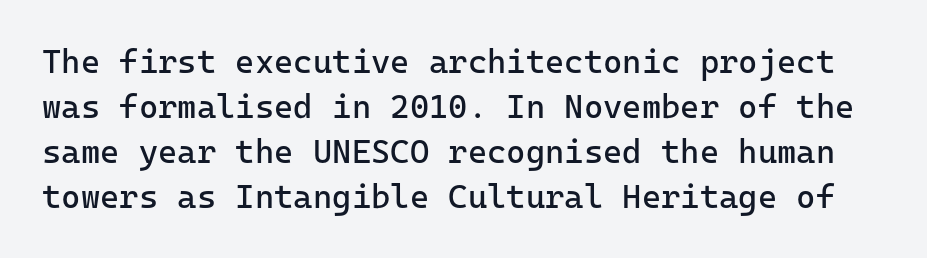
{"serif": "no", "italic": "no", "bold": "no", "weight": "regular", "width": "normal", "stroke_contrast": "low", "x_height": "medium", "underline": "no", "line_spacing": "normal", "line_spacing_ratio": 1.36, "letter_spacing": "normal", "letter_spacing_em": 0.0, "glyph_px": 33}
